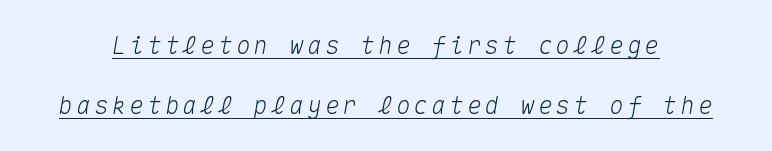
The image shows 24 px text type, italic (leaning right); set loose line spacing (2.5x), underlined.
